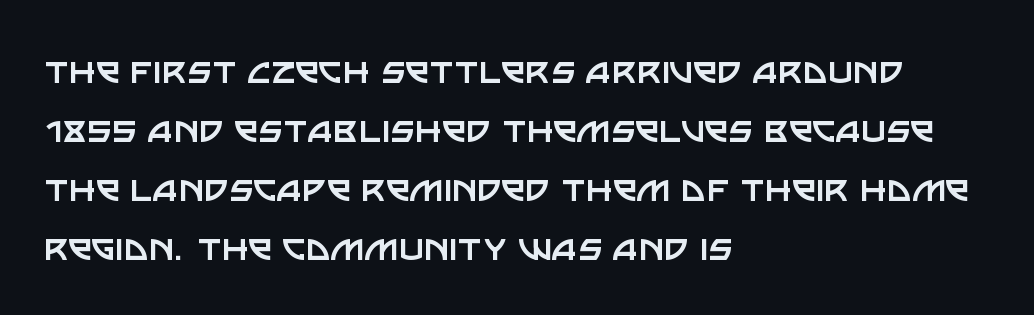
{"serif": "no", "italic": "no", "bold": "no", "weight": "regular", "width": "normal", "stroke_contrast": "low", "x_height": "large", "monospaced": "no", "underline": "no", "align": "left", "line_spacing": "normal", "line_spacing_ratio": 1.37, "letter_spacing": "normal", "letter_spacing_em": 0.0, "glyph_px": 43}
